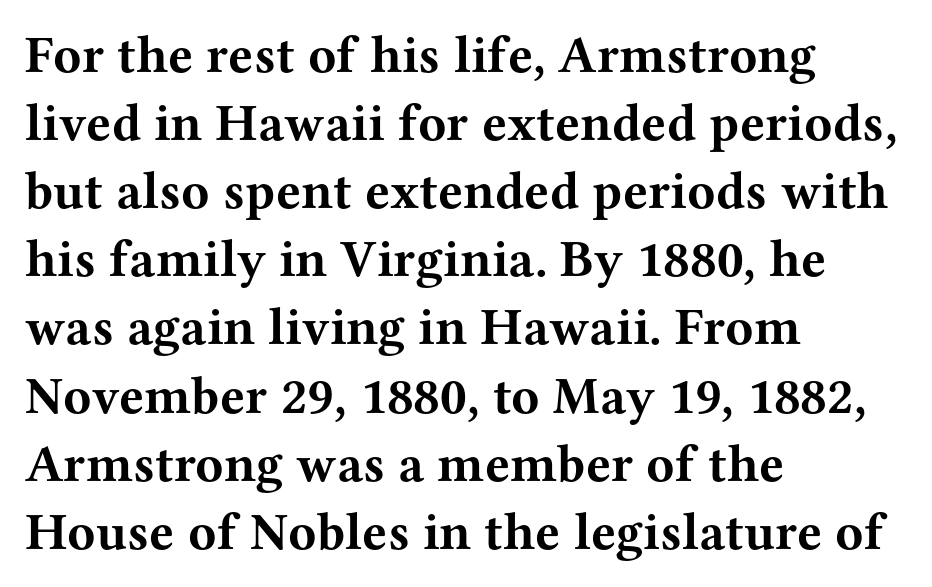
{"serif": "yes", "italic": "no", "bold": "yes", "weight": "bold", "width": "wide", "stroke_contrast": "medium", "x_height": "medium", "monospaced": "no", "underline": "no", "align": "left", "line_spacing": "normal", "line_spacing_ratio": 1.31, "letter_spacing": "normal", "letter_spacing_em": 0.0, "glyph_px": 52}
